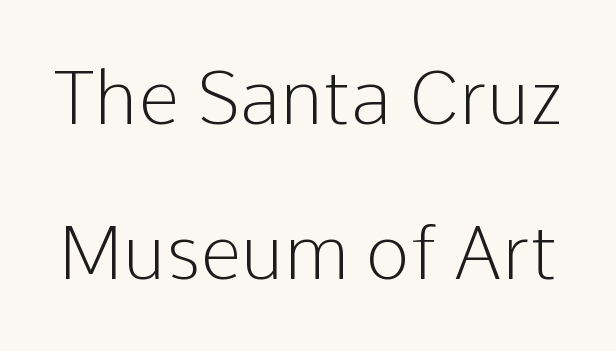
Q: Is the text bold? A: No.
Q: Is the text italic (slanted)? A: No, it is upright.
Q: Is the typeface a serif or a sans-serif typeface? A: Sans-serif.
Q: Is the text underlined? A: No.
Q: Is the spacing between letters normal or unusually wide? A: Normal.
Q: Is the spacing between lines tight, normal or loose? A: Loose.
Q: Width (condensed, normal, or wide)? A: Normal.
Q: Stroke contrast? A: Low.
Q: x-height? A: Medium.
Q: Monospaced? A: No.
